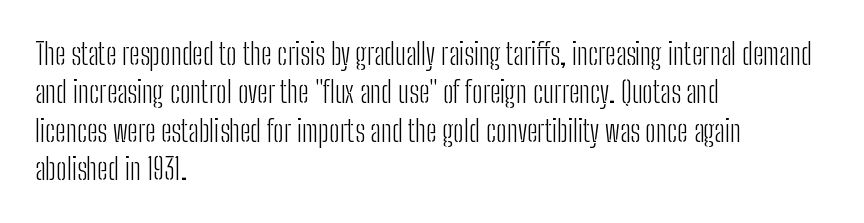
The letterforms sit shoulder to shoulder at normal distance. A normal amount of white space separates one row of letters from the next. Does the lettering tilt? It doesn't — this is upright. Font category for this specimen: sans-serif. This sample has the flowing, uneven cadence of proportional lettering. The ragged edge is on the right, which tells us the setting is flush left.
